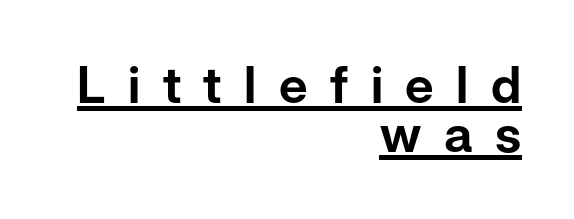
The image shows 51 px sans-serif type, upright; set right-aligned, tight line spacing (0.97x), unusually wide letter spacing (+0.44 em), underlined; low stroke contrast and a medium x-height.
